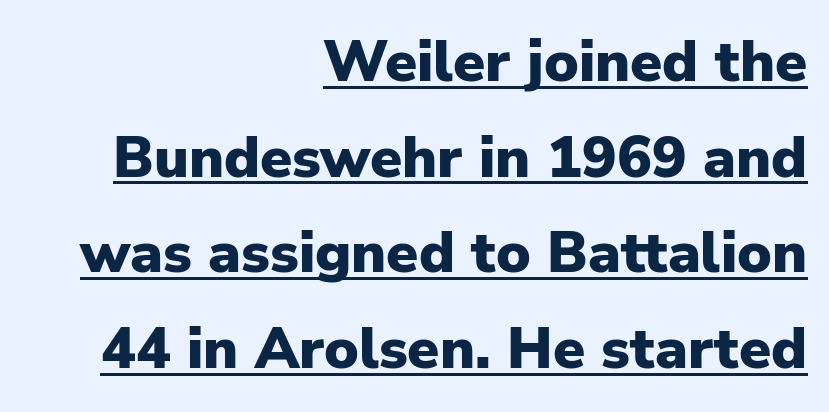
The image shows 58 px heavy sans-serif type, upright; set right-aligned, normal line spacing (1.65x), normal letter spacing, underlined; low stroke contrast and a medium x-height.
